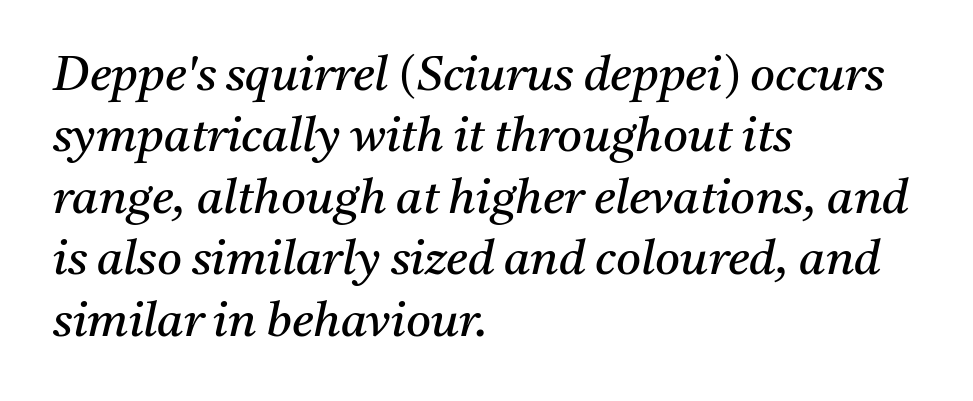
The characters display serif detailing at their extremities. There's an unmistakable incline to the writing here. Summary of weight: not heavy and not bold. Decoration check: the copy has no underline. Glyph-to-glyph distance matches everyday printed text. The line-height multiplier appears to be the usual default.
